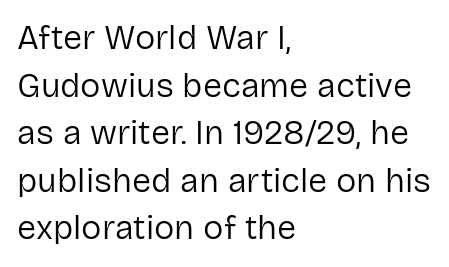
{"serif": "no", "italic": "no", "bold": "no", "weight": "regular", "width": "normal", "stroke_contrast": "low", "x_height": "medium", "monospaced": "no", "underline": "no", "align": "left", "line_spacing": "normal", "line_spacing_ratio": 1.4, "letter_spacing": "normal", "letter_spacing_em": 0.0, "glyph_px": 34}
